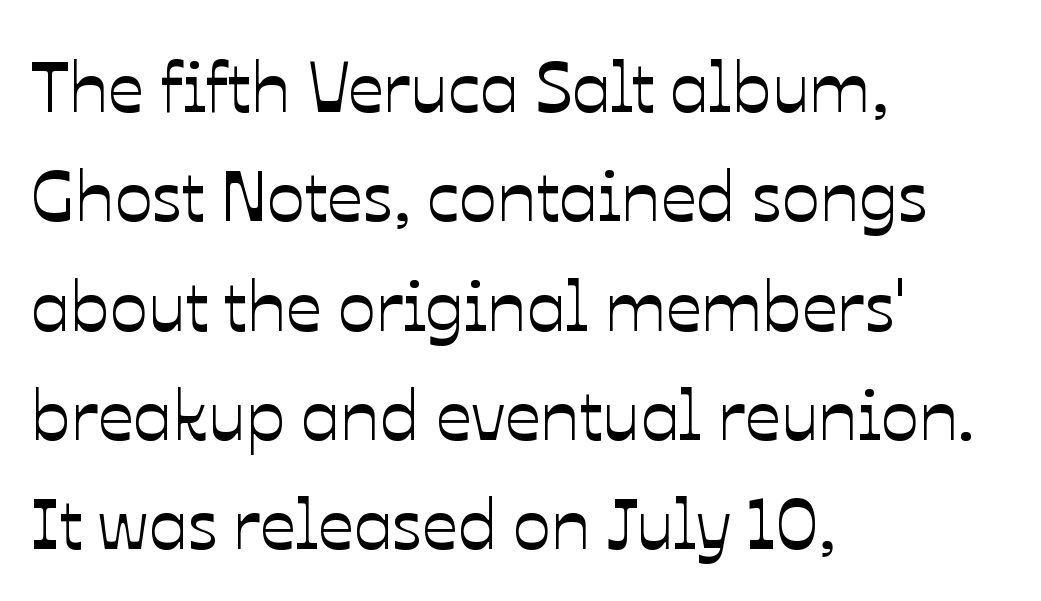
The image shows 71 px text type, upright; set left-aligned, normal line spacing (1.54x), normal letter spacing, not underlined; low stroke contrast and a medium x-height.
